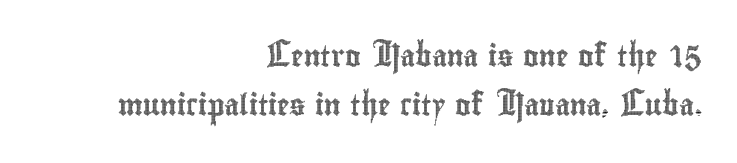
Q: Is the text italic (slanted)? A: No, it is upright.
Q: Is the text underlined? A: No.
Q: How is the paragraph aligned? A: Right-aligned.
Q: Is the spacing between letters normal or unusually wide? A: Normal.
Q: Is the spacing between lines tight, normal or loose? A: Loose.
